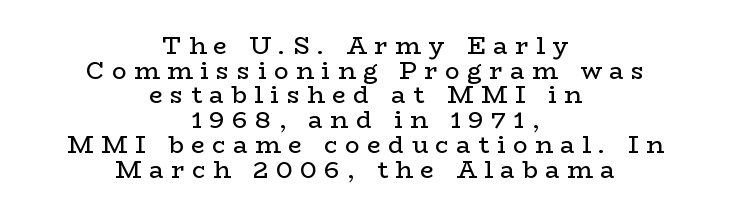
{"italic": "no", "bold": "no", "underline": "no", "align": "center", "line_spacing": "tight", "line_spacing_ratio": 1.03, "letter_spacing": "wide", "letter_spacing_em": 0.32, "glyph_px": 24}
